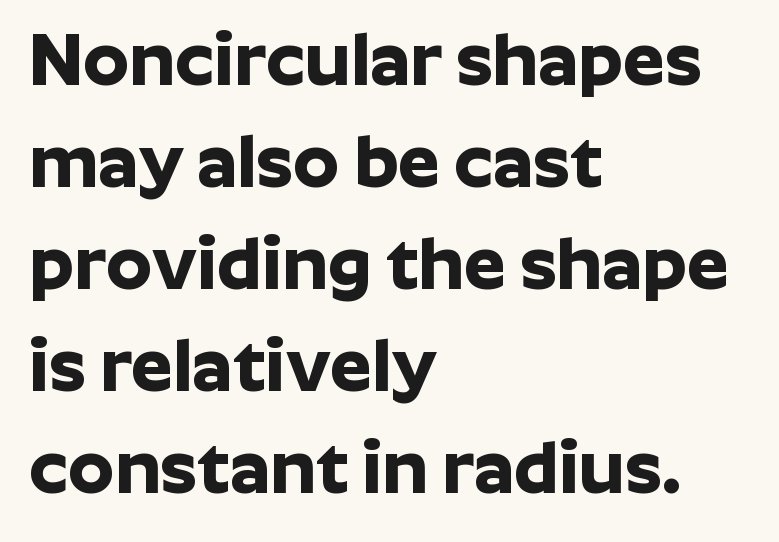
{"serif": "no", "italic": "no", "bold": "yes", "weight": "bold", "width": "normal", "stroke_contrast": "low", "x_height": "medium", "monospaced": "no", "underline": "no", "align": "left", "line_spacing": "normal", "line_spacing_ratio": 1.38, "letter_spacing": "normal", "letter_spacing_em": 0.0, "glyph_px": 74}
